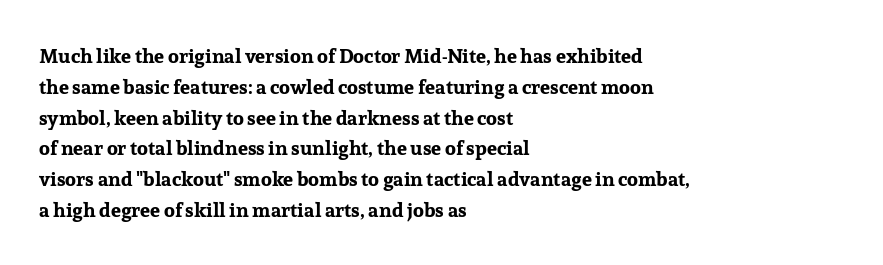
Q: Is the text bold? A: Yes.
Q: Is the text italic (slanted)? A: No, it is upright.
Q: Is the text underlined? A: No.
Q: How is the paragraph aligned? A: Left-aligned.
Q: Is the spacing between letters normal or unusually wide? A: Normal.
Q: Is the spacing between lines tight, normal or loose? A: Normal.
